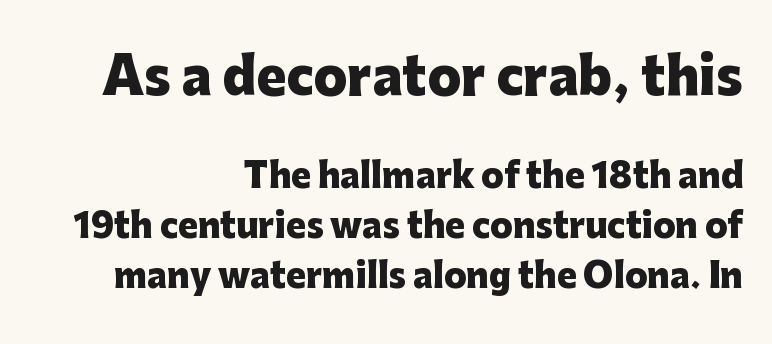
The image shows 50 px heavy sans-serif type, upright; set right-aligned, normal line spacing (1.51x), normal letter spacing, not underlined; the first (top) block is 1.52x larger; low stroke contrast and a medium x-height.
